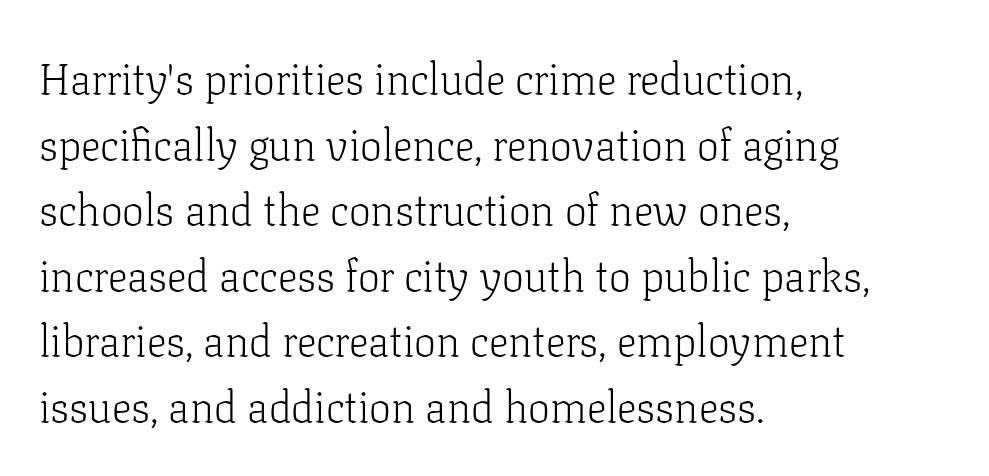
Q: Is the text bold? A: No.
Q: Is the text italic (slanted)? A: No, it is upright.
Q: Is the typeface a serif or a sans-serif typeface? A: Serif.
Q: Is the text underlined? A: No.
Q: How is the paragraph aligned? A: Left-aligned.
Q: Is the spacing between letters normal or unusually wide? A: Normal.
Q: Is the spacing between lines tight, normal or loose? A: Normal.
Q: Width (condensed, normal, or wide)? A: Normal.
Q: Stroke contrast? A: Low.
Q: x-height? A: Medium.
Q: Monospaced? A: No.
